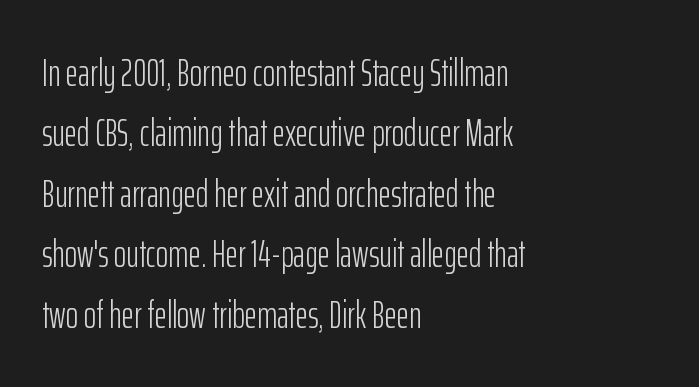
{"serif": "no", "italic": "no", "bold": "no", "weight": "light", "width": "condensed", "stroke_contrast": "low", "x_height": "medium", "monospaced": "no", "underline": "no", "align": "left", "line_spacing": "normal", "line_spacing_ratio": 1.59, "letter_spacing": "normal", "letter_spacing_em": 0.0, "glyph_px": 38}
